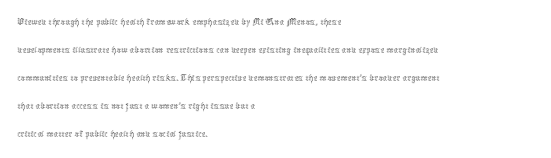
The image shows 22 px text type, upright; set left-aligned, normal line spacing (1.27x), normal letter spacing, not underlined.
